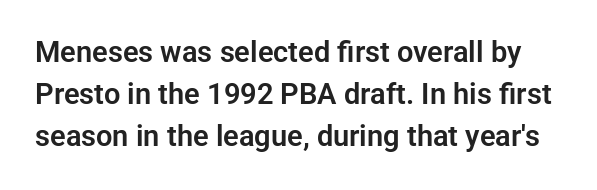
Q: Is the text italic (slanted)? A: No, it is upright.
Q: Is the typeface a serif or a sans-serif typeface? A: Sans-serif.
Q: Is the text underlined? A: No.
Q: Is the spacing between letters normal or unusually wide? A: Normal.
Q: Is the spacing between lines tight, normal or loose? A: Normal.
Q: Width (condensed, normal, or wide)? A: Normal.
Q: Stroke contrast? A: Low.
Q: x-height? A: Medium.
Q: Monospaced? A: No.
